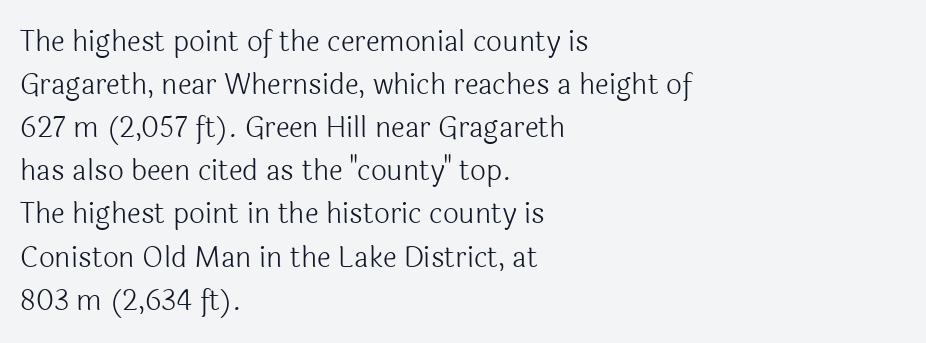
A typesetter would call this zero additional tracking. Notice how descenders clear the ascenders below comfortably — that's standard leading. Stem width sits at or under what a default text font uses. These lines are set flush left with a ragged right edge.
